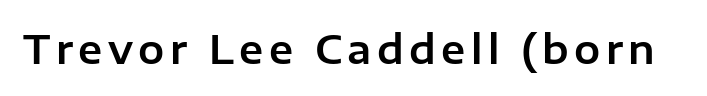
{"serif": "no", "italic": "no", "width": "normal", "stroke_contrast": "low", "x_height": "medium", "monospaced": "no", "underline": "no", "glyph_px": 39}
